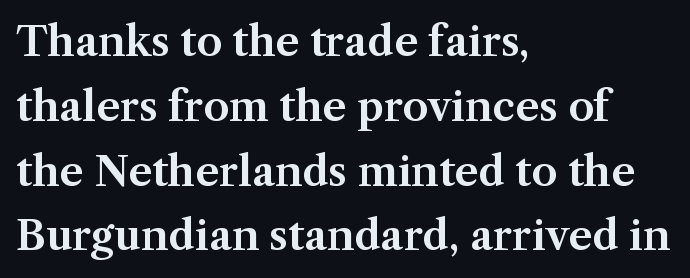
Q: Is the text italic (slanted)? A: No, it is upright.
Q: Is the typeface a serif or a sans-serif typeface? A: Serif.
Q: Is the text underlined? A: No.
Q: How is the paragraph aligned? A: Left-aligned.
Q: Is the spacing between letters normal or unusually wide? A: Normal.
Q: Is the spacing between lines tight, normal or loose? A: Normal.
Q: Width (condensed, normal, or wide)? A: Normal.
Q: Stroke contrast? A: Medium.
Q: x-height? A: Medium.
Q: Monospaced? A: No.
